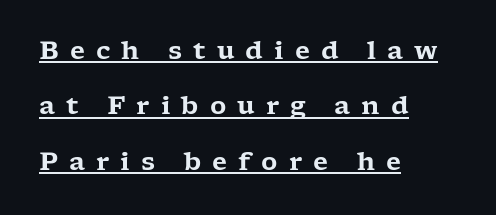
There is plenty of visible air inserted between adjacent glyphs. When letters stand straight like this, we call the style roman or upright. Successive baselines arrive slowly, with a big drop between each. Emphasis is given by a line drawn under the lettering. One-word summary of the alignment: left.
